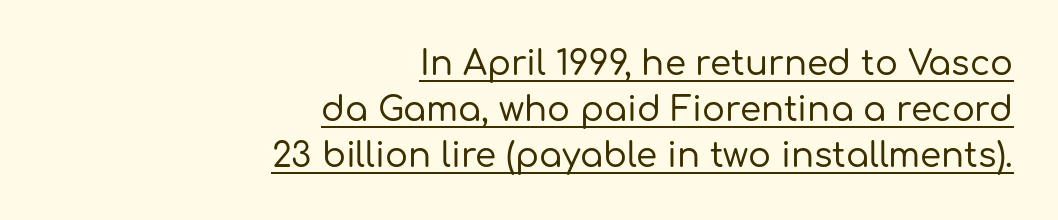
{"serif": "no", "italic": "no", "width": "normal", "stroke_contrast": "low", "x_height": "medium", "monospaced": "no", "underline": "yes", "align": "right", "line_spacing": "normal", "line_spacing_ratio": 1.35, "letter_spacing": "normal", "letter_spacing_em": 0.0, "glyph_px": 34}
